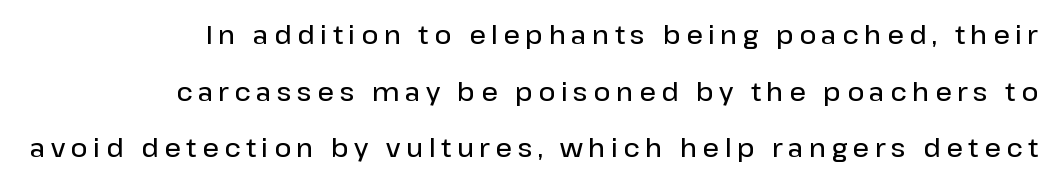
{"italic": "no", "bold": "semi", "underline": "no", "align": "right", "line_spacing": "loose", "line_spacing_ratio": 2.18, "letter_spacing": "wide", "letter_spacing_em": 0.21, "glyph_px": 26}
